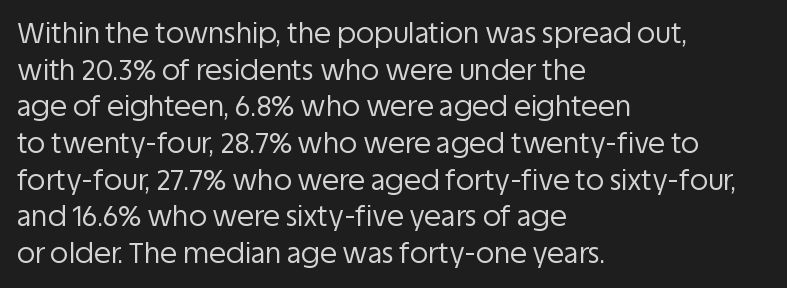
Q: Is the text bold? A: No.
Q: Is the text italic (slanted)? A: No, it is upright.
Q: Is the typeface a serif or a sans-serif typeface? A: Sans-serif.
Q: Is the text underlined? A: No.
Q: How is the paragraph aligned? A: Left-aligned.
Q: Is the spacing between letters normal or unusually wide? A: Normal.
Q: Is the spacing between lines tight, normal or loose? A: Normal.
Q: Width (condensed, normal, or wide)? A: Normal.
Q: Stroke contrast? A: Low.
Q: x-height? A: Large.
Q: Monospaced? A: No.
